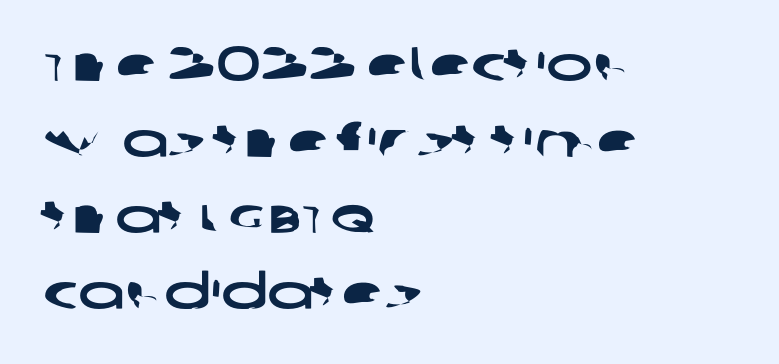
The image shows 49 px wide sans-serif type; set left-aligned, normal line spacing (1.55x), normal letter spacing, not underlined; low stroke contrast and a large x-height.
